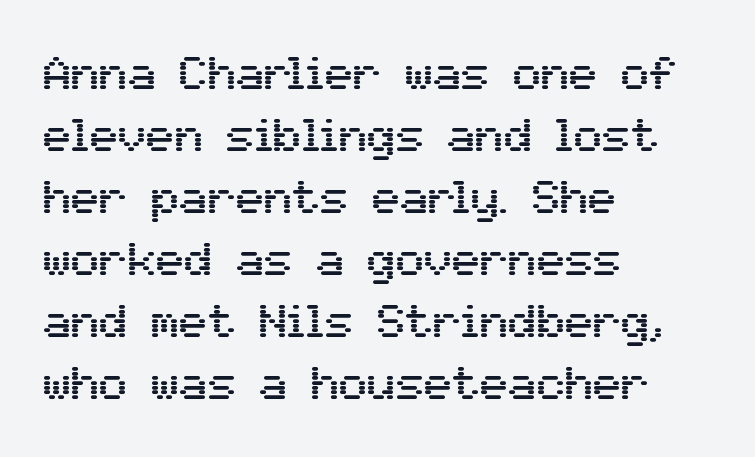
The image shows 47 px sans-serif type, upright; set left-aligned, normal line spacing (1.32x), normal letter spacing, not underlined; medium stroke contrast and a medium x-height.
